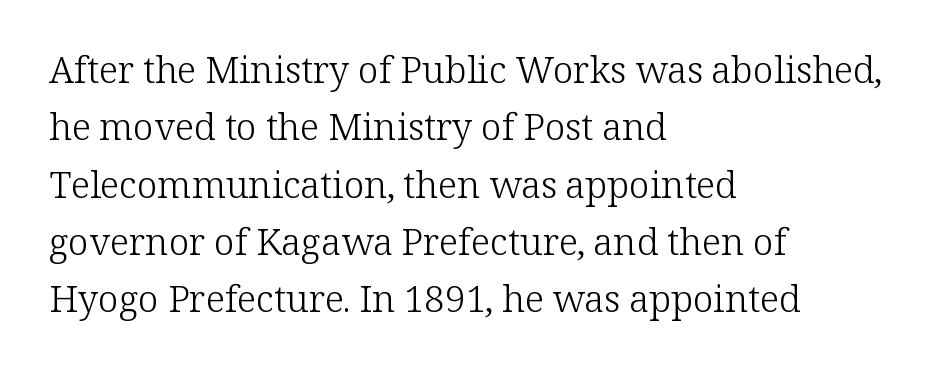
Vertical strokes here are truly vertical. Counters stay open thanks to moderate or lighter strokes. Anything drawn beneath the words? Only blank space. I'd call this a serif setting — the letters wear small feet. The rendering uses natural spacing where letterforms have individual widths.
